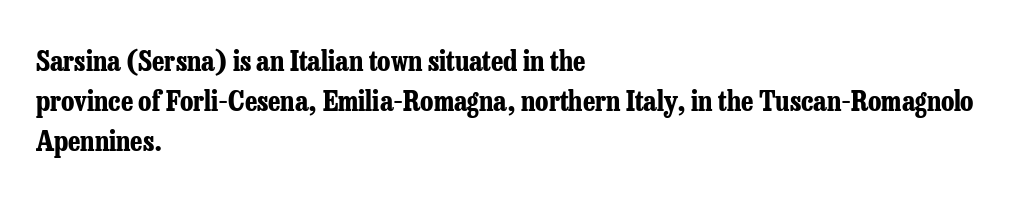
A typesetter would call this proportional, since set widths differ per character. Is there much room between lines? A standard amount, neither cramped nor airy. The setting favours the left margin, as ordinary paragraphs usually do. I'd describe the lettering as bold — thick and assertive. You can tell it's not italic because the verticals are truly vertical. This sample uses a serif face.
